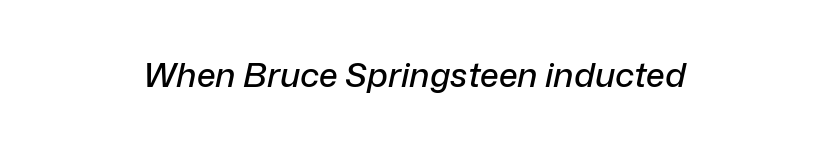
The image shows 34 px text type, italic (leaning right); set centered, normal letter spacing, not underlined; low stroke contrast and a medium x-height.
